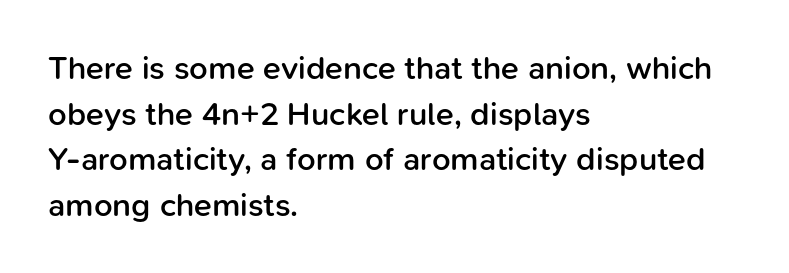
{"serif": "no", "italic": "no", "bold": "semi", "weight": "semibold", "width": "normal", "stroke_contrast": "low", "x_height": "medium", "monospaced": "no", "underline": "no", "align": "left", "line_spacing": "normal", "line_spacing_ratio": 1.38, "letter_spacing": "normal", "letter_spacing_em": 0.0, "glyph_px": 33}
